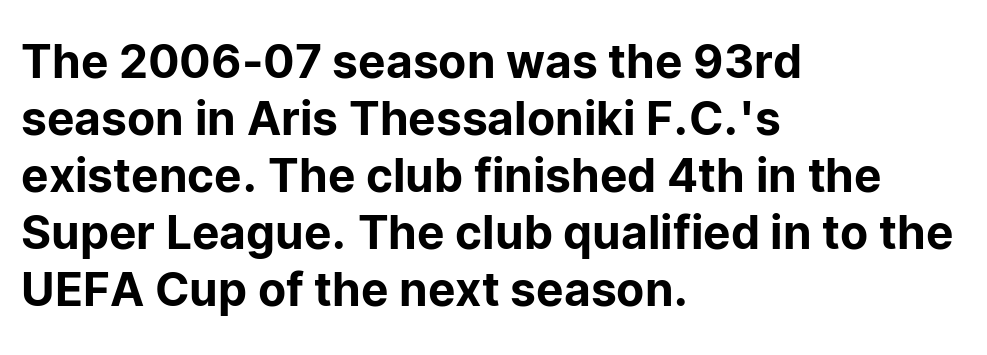
The image shows 46 px sans-serif type, upright; set left-aligned, line spacing 1.24x, normal letter spacing, not underlined; low stroke contrast and a medium x-height.
